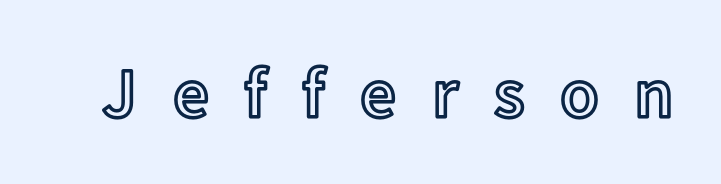
Is this a fixed-width face? No — the glyphs have proportional, varying widths. Descenders hang freely into open space. Glyph-to-glyph distance is far greater than everyday printed text. Nope, not italic — everything's standing straight.
